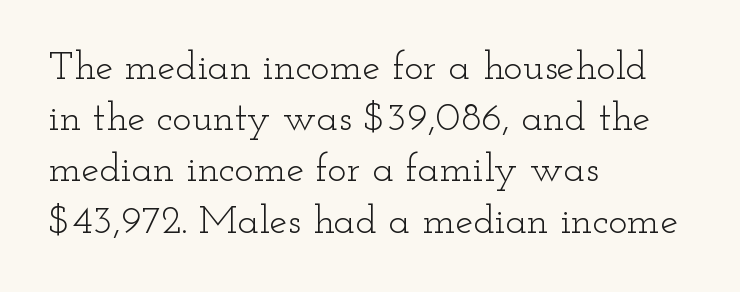
{"serif": "yes", "italic": "no", "bold": "no", "weight": "light", "width": "wide", "stroke_contrast": "low", "x_height": "small", "monospaced": "no", "underline": "no", "align": "left", "line_spacing": "normal", "line_spacing_ratio": 1.28, "letter_spacing": "normal", "letter_spacing_em": 0.0, "glyph_px": 40}
